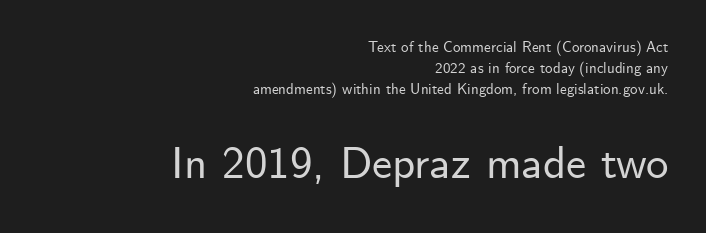
Q: Is the text italic (slanted)? A: No, it is upright.
Q: Is the typeface a serif or a sans-serif typeface? A: Sans-serif.
Q: Is the text underlined? A: No.
Q: How is the paragraph aligned? A: Right-aligned.
Q: Is the spacing between letters normal or unusually wide? A: Normal.
Q: Is the spacing between lines tight, normal or loose? A: Normal.
Q: Which block of text is set in a larger size, the first (top) or the second (bottom)? A: The second (bottom) one.
Q: Width (condensed, normal, or wide)? A: Normal.
Q: Stroke contrast? A: Low.
Q: x-height? A: Small.
Q: Monospaced? A: No.
